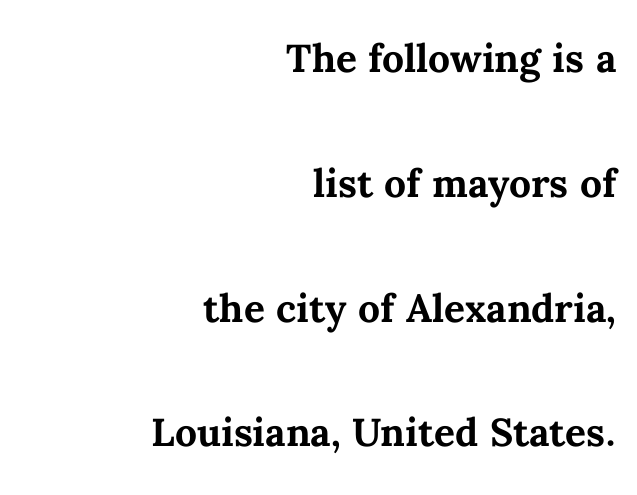
Q: Is the text bold? A: Yes.
Q: Is the text italic (slanted)? A: No, it is upright.
Q: Is the text underlined? A: No.
Q: How is the paragraph aligned? A: Right-aligned.
Q: Is the spacing between letters normal or unusually wide? A: Normal.
Q: Is the spacing between lines tight, normal or loose? A: Loose.
Q: Width (condensed, normal, or wide)? A: Normal.
Q: Stroke contrast? A: Medium.
Q: x-height? A: Medium.
Q: Monospaced? A: No.
